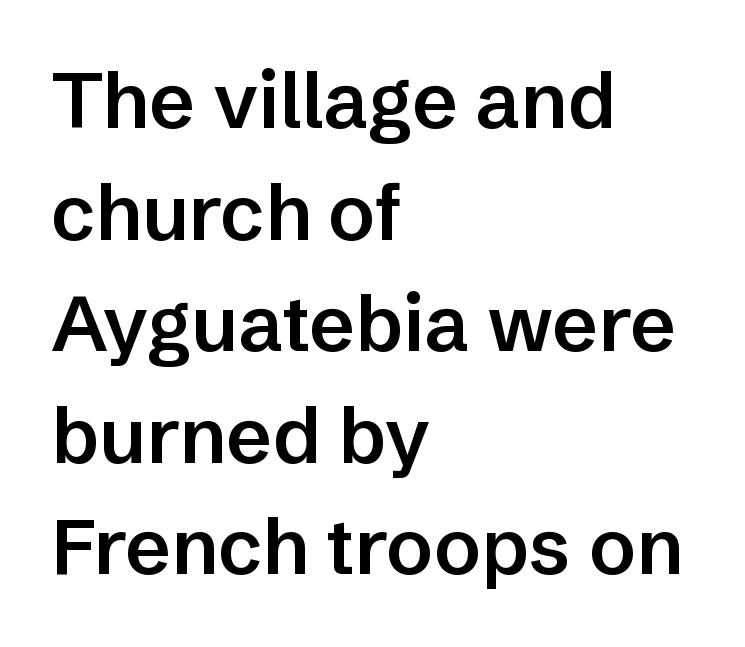
Varying glyph widths throughout — classic text-font behaviour. This is the in-between weight designers call semibold or demi. Descenders hang freely into open space. Observe the absence of serifs on each vertical stroke in this sample. Leading matches the norm, producing a regular column.
